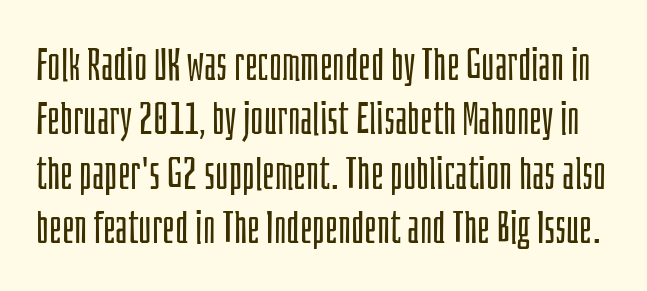
{"serif": "no", "italic": "no", "bold": "no", "weight": "light", "width": "condensed", "stroke_contrast": "low", "x_height": "large", "monospaced": "no", "underline": "no", "line_spacing_ratio": 1.21, "letter_spacing": "normal", "letter_spacing_em": 0.0, "glyph_px": 45}
